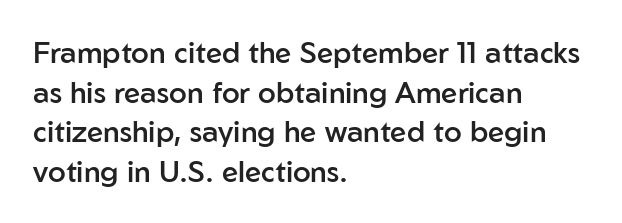
{"serif": "no", "italic": "no", "bold": "semi", "weight": "semibold", "width": "normal", "stroke_contrast": "low", "x_height": "medium", "monospaced": "no", "underline": "no", "align": "left", "line_spacing": "normal", "line_spacing_ratio": 1.37, "letter_spacing": "normal", "letter_spacing_em": 0.0, "glyph_px": 29}
